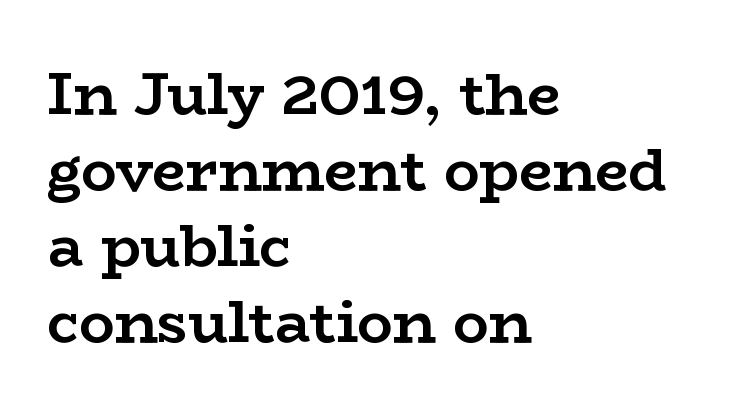
{"serif": "yes", "italic": "no", "bold": "yes", "weight": "semibold", "width": "wide", "stroke_contrast": "low", "x_height": "medium", "monospaced": "no", "underline": "no", "align": "left", "line_spacing": "normal", "line_spacing_ratio": 1.29, "letter_spacing": "normal", "letter_spacing_em": 0.0, "glyph_px": 59}
